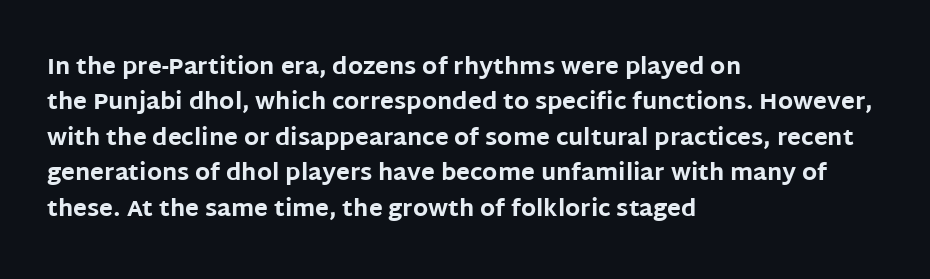
The strip under each line holds only bare page. The designer left line spacing at the default. Typeset ragged right — the left edge is the straight one. Heavy-handed strokes throughout: this text is bold.
